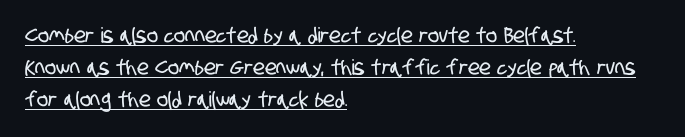
In CSS terms this would be text-align: left. Successive baselines arrive at the customary interval. The rendered words wear a rule along their underside. A typesetter would call this zero additional tracking.
